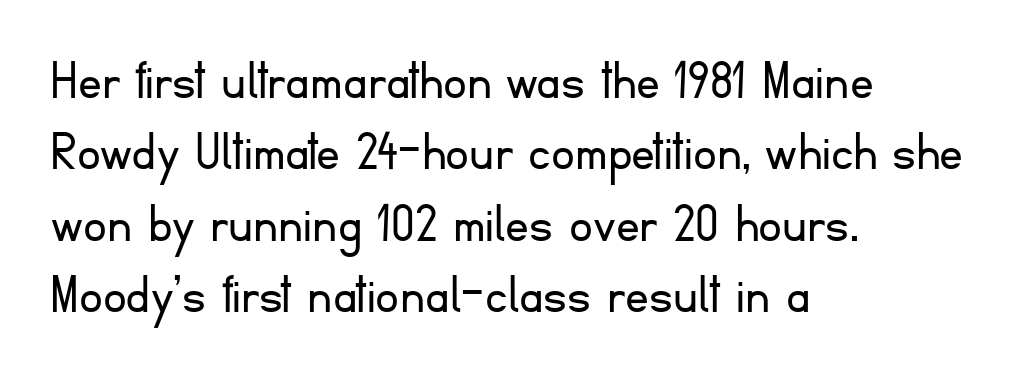
Q: Is the text bold? A: No.
Q: Is the text italic (slanted)? A: No, it is upright.
Q: Is the typeface a serif or a sans-serif typeface? A: Sans-serif.
Q: Is the text underlined? A: No.
Q: How is the paragraph aligned? A: Left-aligned.
Q: Is the spacing between letters normal or unusually wide? A: Normal.
Q: Width (condensed, normal, or wide)? A: Normal.
Q: Stroke contrast? A: Low.
Q: x-height? A: Small.
Q: Monospaced? A: No.
